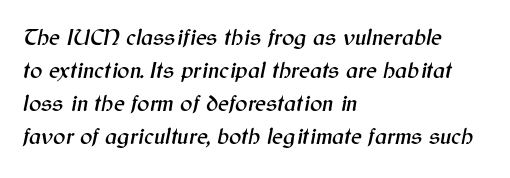
Slanted lettering throughout. The passage shown has conventional tracking throughout. The vertical gap from one line to the next is medium. No word sits above an underline. The typesetter chose a ragged-right arrangement here.
